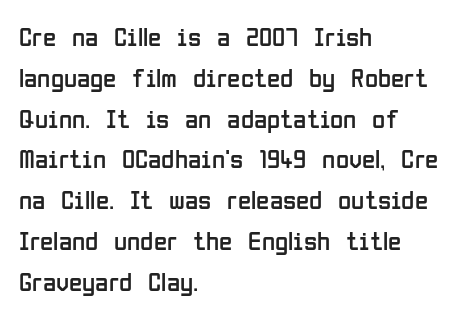
The image shows 27 px text type, upright; set left-aligned, normal line spacing (1.51x), normal letter spacing, not underlined.
